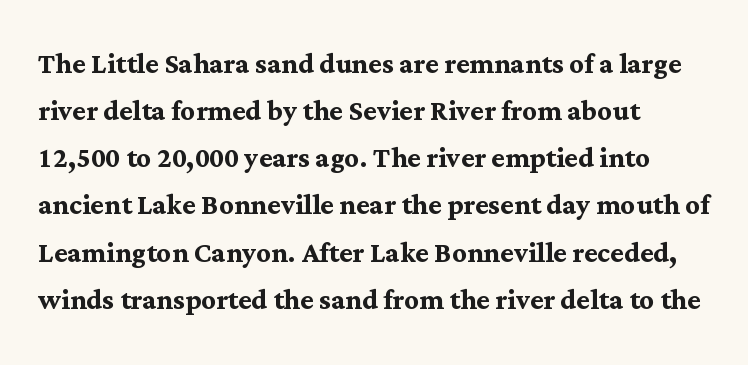
{"serif": "yes", "italic": "no", "bold": "yes", "weight": "semibold", "width": "normal", "stroke_contrast": "medium", "x_height": "medium", "monospaced": "no", "underline": "no", "align": "left", "line_spacing": "normal", "line_spacing_ratio": 1.31, "letter_spacing": "normal", "letter_spacing_em": 0.0, "glyph_px": 36}
